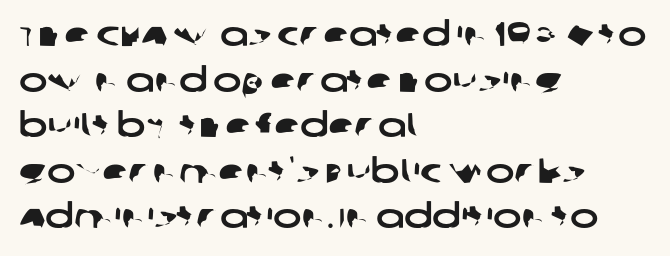
The image shows 34 px wide sans-serif type; set left-aligned, normal line spacing (1.34x), normal letter spacing, not underlined; low stroke contrast and a large x-height.
